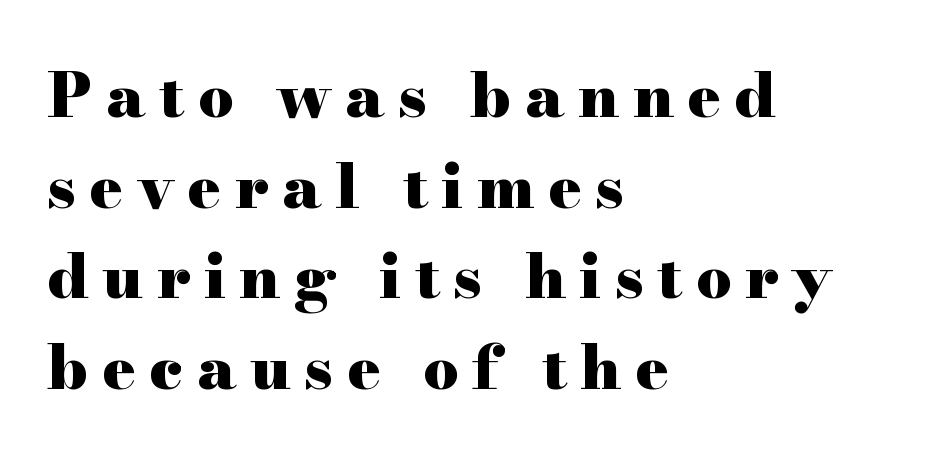
Tall strokes in this sample are plumb rather than angled. You'd pick this weight for a headline — it's a proper bold. Left-aligned paragraph, ragged on the right. The typeface chosen for these lines features serifs. The passage shown stacks its lines at a standard gap.
